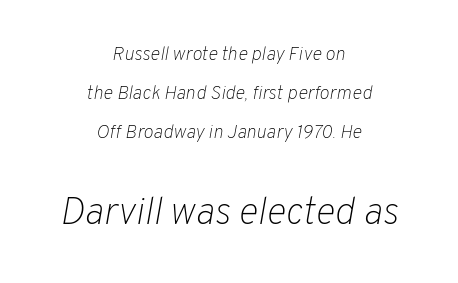
Q: Is the text bold? A: No.
Q: Is the text italic (slanted)? A: Yes, it leans right by about 10 degrees.
Q: Is the text underlined? A: No.
Q: How is the paragraph aligned? A: Centered.
Q: Is the spacing between letters normal or unusually wide? A: Normal.
Q: Is the spacing between lines tight, normal or loose? A: Loose.
Q: Which block of text is set in a larger size, the first (top) or the second (bottom)? A: The second (bottom) one.
Q: Width (condensed, normal, or wide)? A: Normal.
Q: Stroke contrast? A: Low.
Q: x-height? A: Medium.
Q: Monospaced? A: No.
